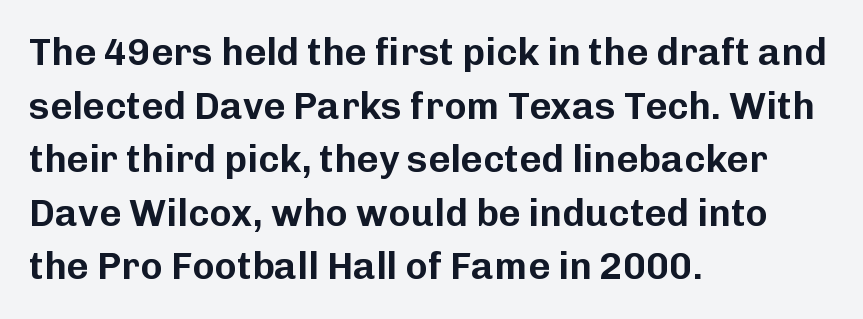
A typesetter would call this proportional, since set widths differ per character. No word sits above an underline. Evenly set lines give the paragraph a standard silhouette. In CSS terms this would be text-align: left. Does the type have serifs? No, each stem ends abruptly.
